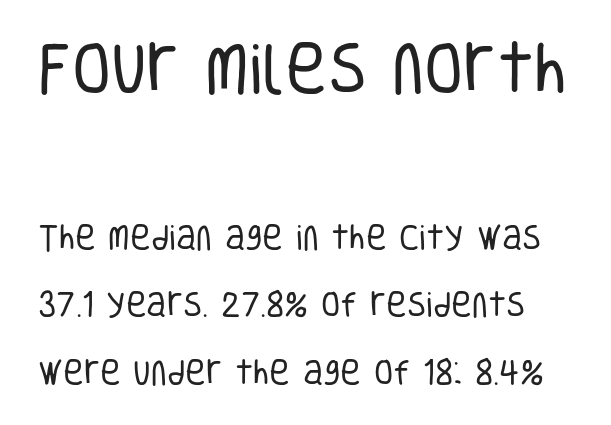
The image shows 57 px regular-weight, condensed sans-serif type, upright; set loose line spacing (2.42x), normal letter spacing, not underlined; the first (top) block is 2.04x larger; low stroke contrast and a large x-height.
